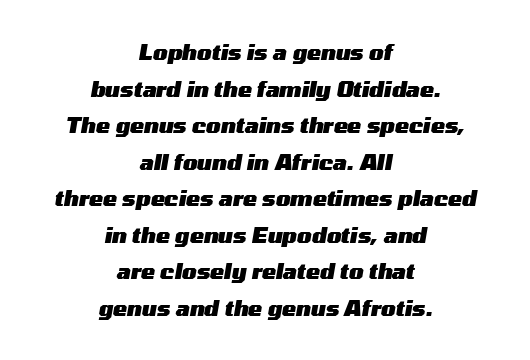
The image shows 21 px bold type, italic (leaning right); set centered, line spacing 1.74x, normal letter spacing, not underlined.
